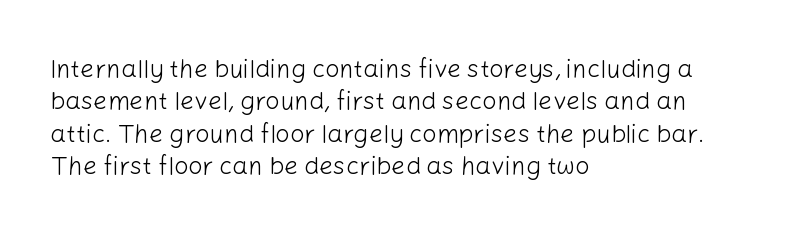
Q: Is the text bold? A: No.
Q: Is the text italic (slanted)? A: No, it is upright.
Q: Is the text underlined? A: No.
Q: How is the paragraph aligned? A: Left-aligned.
Q: Is the spacing between letters normal or unusually wide? A: Normal.
Q: Is the spacing between lines tight, normal or loose? A: Normal.
